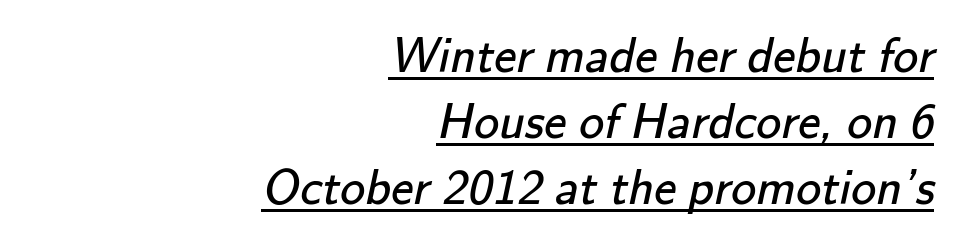
Nothing unusual about the tracking: characters are spaced as the font intends. This rendering uses right alignment, leaving the left contour irregular. Note the varied advance widths — an 'i' is clearly narrower than an 'm'. The designer left line spacing at the default.
